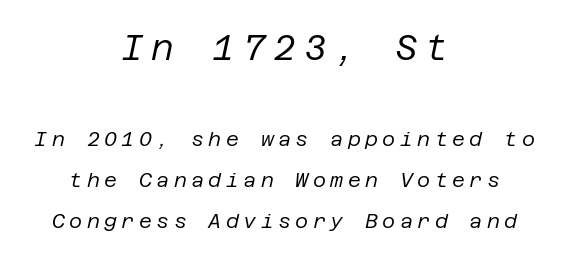
Q: Is the text bold? A: No.
Q: Is the text italic (slanted)? A: Yes, it leans right by about 12 degrees.
Q: Is the text underlined? A: No.
Q: How is the paragraph aligned? A: Centered.
Q: Is the spacing between letters normal or unusually wide? A: Unusually wide.
Q: Is the spacing between lines tight, normal or loose? A: Loose.
Q: Which block of text is set in a larger size, the first (top) or the second (bottom)? A: The first (top) one.
Q: Width (condensed, normal, or wide)? A: Normal.
Q: Stroke contrast? A: Low.
Q: x-height? A: Large.
